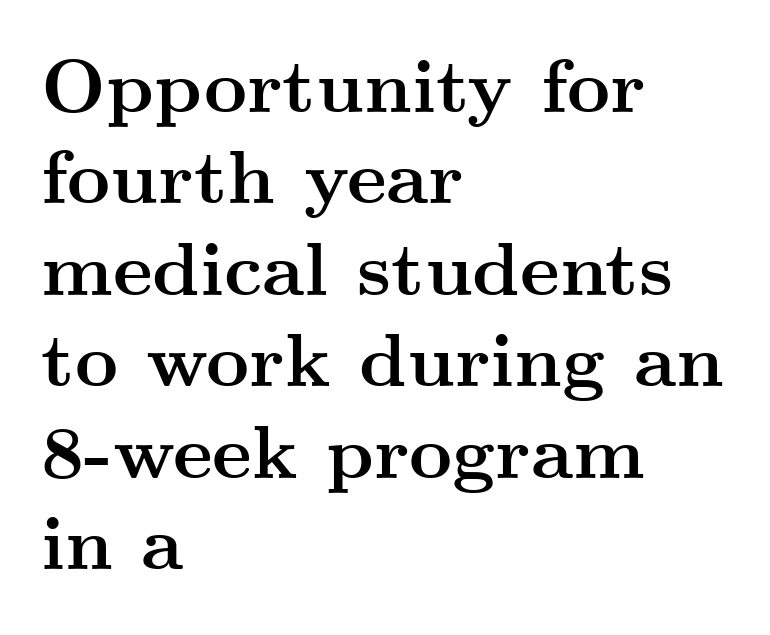
{"serif": "yes", "italic": "no", "bold": "yes", "weight": "semibold", "width": "wide", "stroke_contrast": "medium", "x_height": "small", "monospaced": "no", "underline": "no", "align": "left", "line_spacing_ratio": 1.22, "letter_spacing": "normal", "letter_spacing_em": 0.0, "glyph_px": 75}
